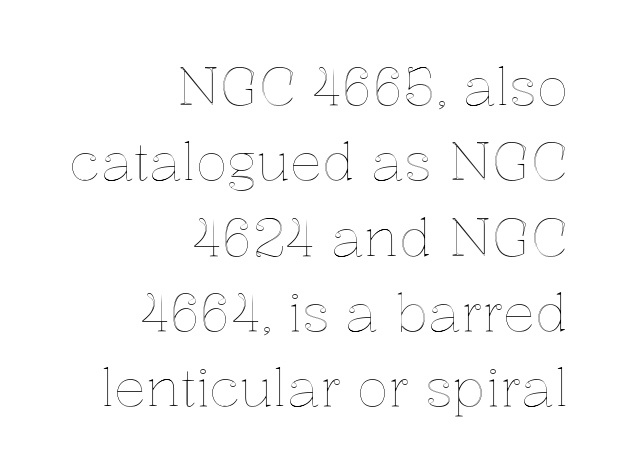
The image shows 53 px text type, upright; set right-aligned, normal line spacing (1.42x), normal letter spacing, not underlined; a medium x-height.
